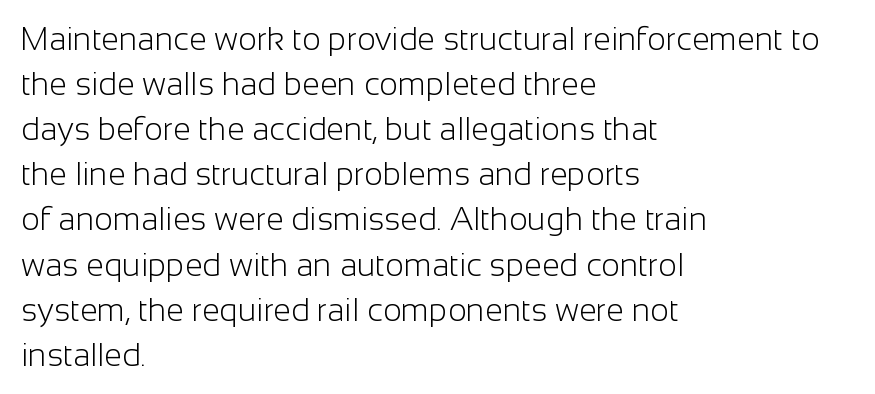
Q: Is the text bold? A: No.
Q: Is the text italic (slanted)? A: No, it is upright.
Q: Is the typeface a serif or a sans-serif typeface? A: Sans-serif.
Q: Is the text underlined? A: No.
Q: How is the paragraph aligned? A: Left-aligned.
Q: Is the spacing between letters normal or unusually wide? A: Normal.
Q: Is the spacing between lines tight, normal or loose? A: Normal.
Q: Width (condensed, normal, or wide)? A: Normal.
Q: Stroke contrast? A: Low.
Q: x-height? A: Medium.
Q: Monospaced? A: No.
